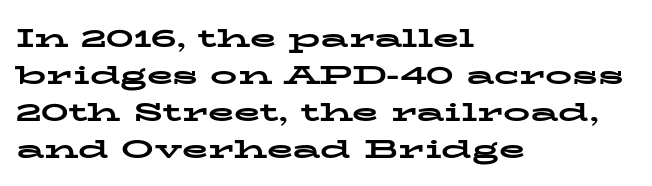
Q: Is the text bold? A: Yes.
Q: Is the text italic (slanted)? A: No, it is upright.
Q: Is the text underlined? A: No.
Q: How is the paragraph aligned? A: Left-aligned.
Q: Is the spacing between letters normal or unusually wide? A: Normal.
Q: Is the spacing between lines tight, normal or loose? A: Normal.
